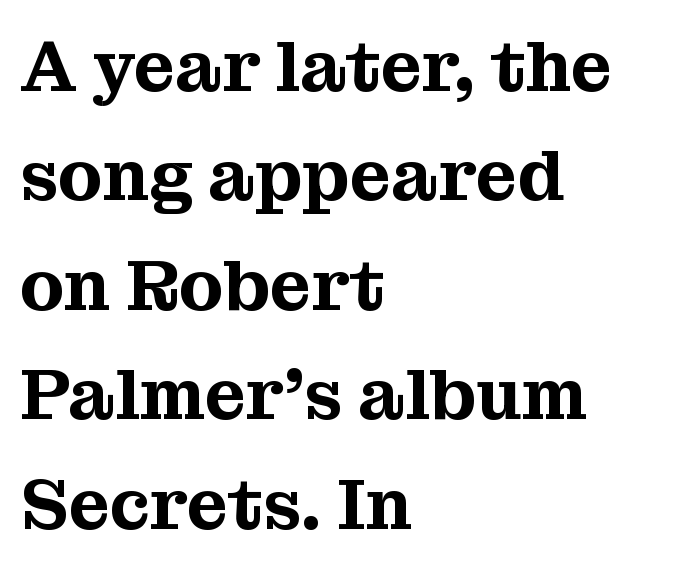
The string is rendered with underlining switched off. The compositor pushed each line to the left boundary. Honestly, the row spacing looks completely unremarkable. Style check: upright.
